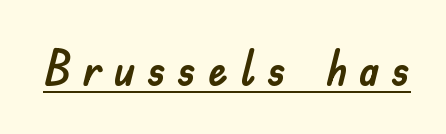
{"serif": "no", "width": "normal", "stroke_contrast": "low", "x_height": "small", "monospaced": "no", "underline": "yes", "letter_spacing": "wide", "letter_spacing_em": 0.24, "glyph_px": 49}
